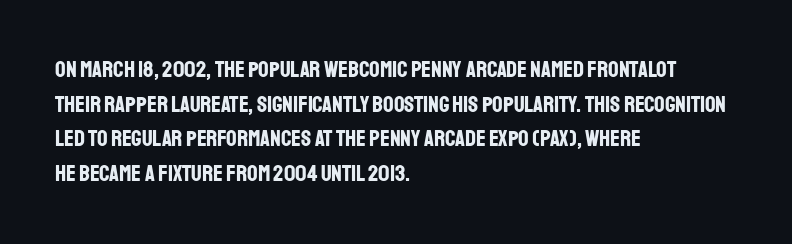
{"italic": "no", "bold": "yes", "underline": "no", "align": "left", "line_spacing": "normal", "line_spacing_ratio": 1.51, "letter_spacing": "normal", "letter_spacing_em": 0.0, "glyph_px": 23}
